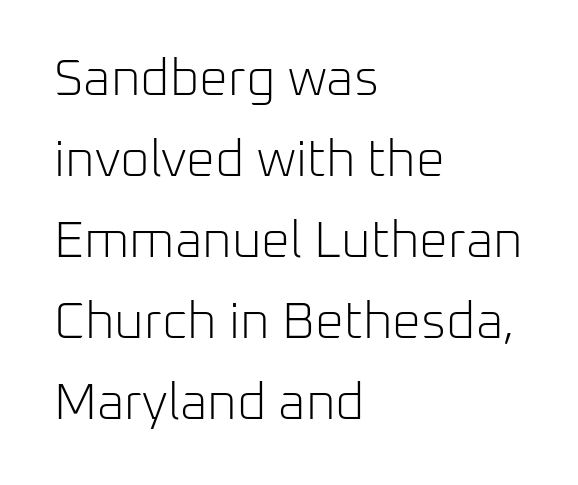
The image shows 51 px light sans-serif type, upright; set left-aligned, normal line spacing (1.59x), normal letter spacing, not underlined; low stroke contrast and a medium x-height.
